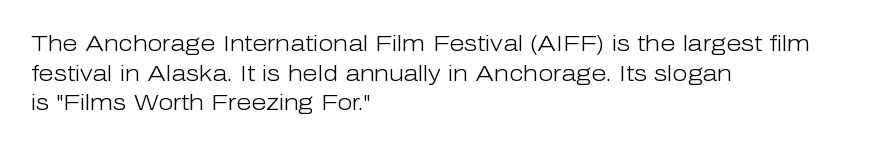
Unmarked baselines from the first word to the last. The designer left line spacing at the default. The rendering anchors every line to the left-hand side. The gaps between neighbouring characters are ordinary and unremarkable. The type sits square on the baseline with zero lean.
